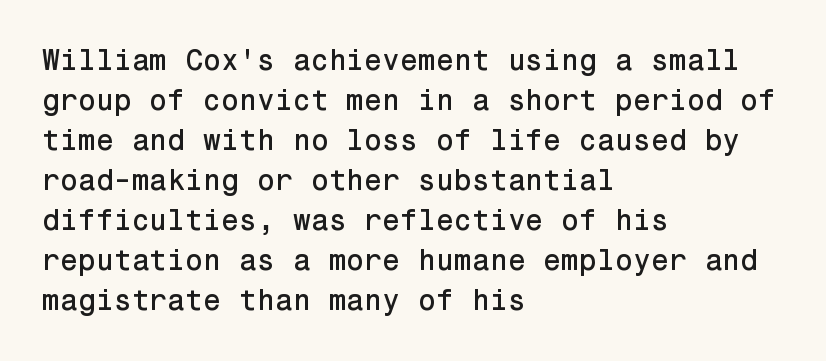
Q: Is the text italic (slanted)? A: No, it is upright.
Q: Is the typeface a serif or a sans-serif typeface? A: Sans-serif.
Q: Is the text underlined? A: No.
Q: How is the paragraph aligned? A: Left-aligned.
Q: Is the spacing between letters normal or unusually wide? A: Normal.
Q: Is the spacing between lines tight, normal or loose? A: Normal.
Q: Width (condensed, normal, or wide)? A: Normal.
Q: Stroke contrast? A: Low.
Q: x-height? A: Medium.
